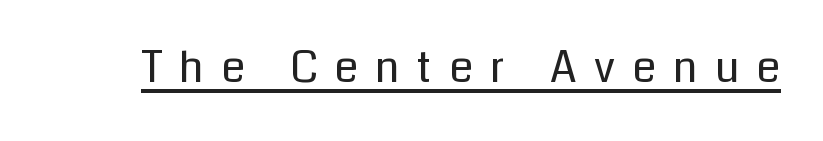
Q: Is the text bold? A: No.
Q: Is the text italic (slanted)? A: No, it is upright.
Q: Is the typeface a serif or a sans-serif typeface? A: Sans-serif.
Q: Is the text underlined? A: Yes.
Q: Is the spacing between letters normal or unusually wide? A: Unusually wide.
Q: Width (condensed, normal, or wide)? A: Normal.
Q: Stroke contrast? A: Low.
Q: x-height? A: Medium.
Q: Monospaced? A: No.
